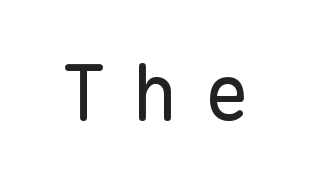
Spacing between characters has been opened up far beyond the box default. The passage shown is not bold in any degree. Only glyphs here, with clear space below each row. The font family rendered here belongs to the sans-serif group.
